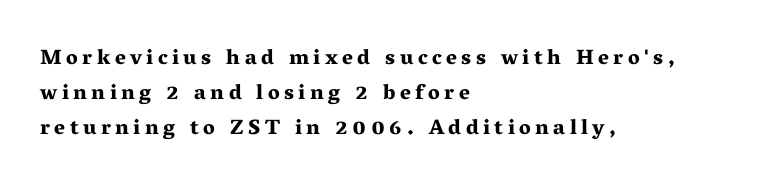
The image shows 21 px bold type, upright; set left-aligned, normal line spacing (1.66x), unusually wide letter spacing (+0.21 em), not underlined.
